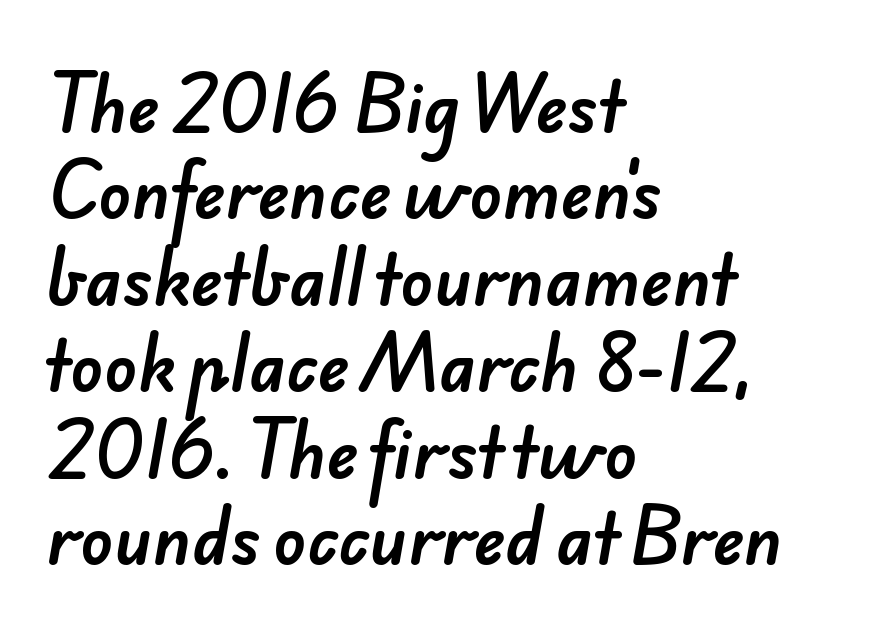
Students, note that the glyphs here touch the page at normal intervals. In CSS terms this would be text-align: left. What kind of face is this? One without serifs — a sans. Baseline-to-baseline distance is the conventional proportion of letter height.
